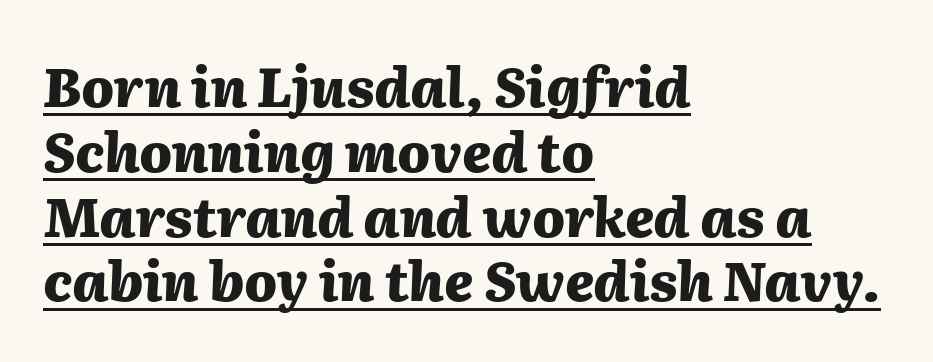
This sample uses an oblique cut, with every glyph tilted off the vertical. How are the letters spaced? Ordinarily, with no added tracking. Summary of weight: heavy, a full bold. The setting favours the left margin, as ordinary paragraphs usually do.
